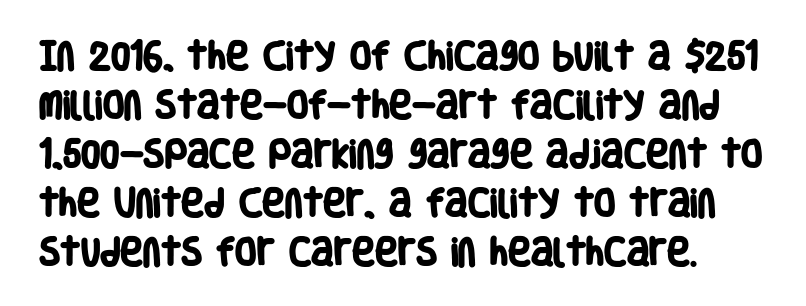
Between one letter and the next there's only the usual sliver of space. The string is rendered with underlining switched off. Varying glyph widths throughout — classic text-font behaviour. How heavy is the stroke? Heavy — this is a bold. This sample keeps an unexceptional amount of space between lines. The letters carry no serifs — their stems end cleanly without finishing strokes.
